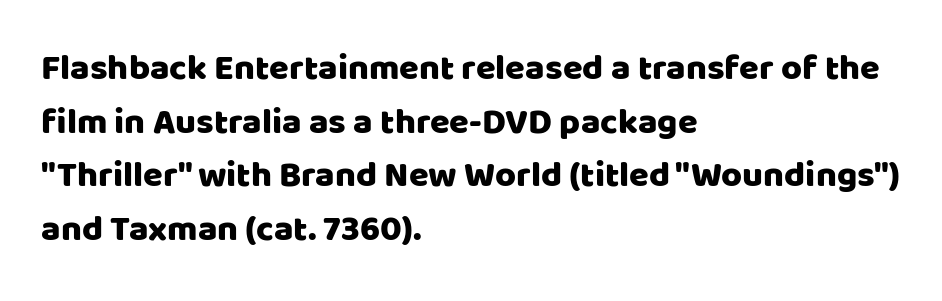
The image shows 36 px sans-serif type, upright; set left-aligned, normal line spacing (1.49x), normal letter spacing, not underlined; low stroke contrast and a large x-height.
